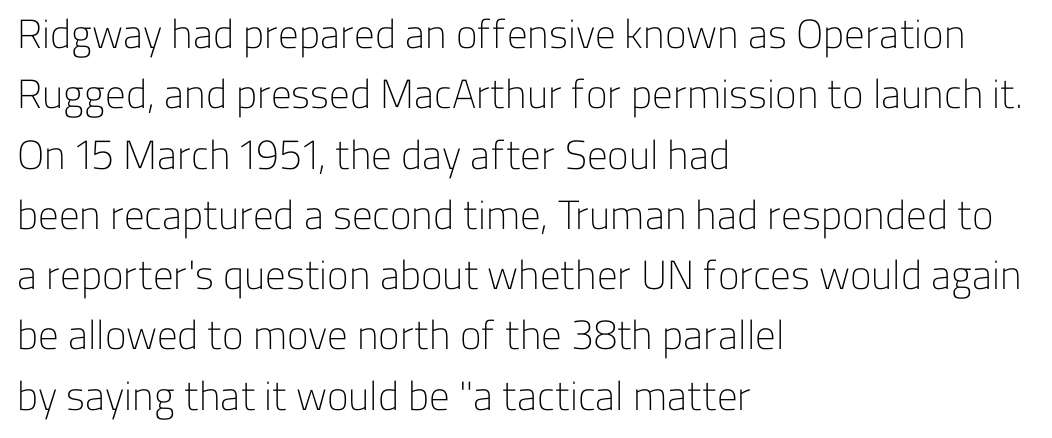
Q: Is the text bold? A: No.
Q: Is the text italic (slanted)? A: No, it is upright.
Q: Is the typeface a serif or a sans-serif typeface? A: Sans-serif.
Q: Is the text underlined? A: No.
Q: How is the paragraph aligned? A: Left-aligned.
Q: Is the spacing between letters normal or unusually wide? A: Normal.
Q: Is the spacing between lines tight, normal or loose? A: Normal.
Q: Width (condensed, normal, or wide)? A: Normal.
Q: Stroke contrast? A: Low.
Q: x-height? A: Medium.
Q: Monospaced? A: No.
